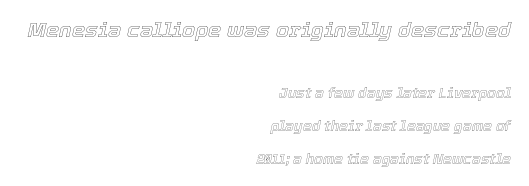
Q: Is the text italic (slanted)? A: Yes, it leans right by about 12 degrees.
Q: Is the text underlined? A: No.
Q: How is the paragraph aligned? A: Right-aligned.
Q: Is the spacing between letters normal or unusually wide? A: Normal.
Q: Is the spacing between lines tight, normal or loose? A: Loose.
Q: Which block of text is set in a larger size, the first (top) or the second (bottom)? A: The first (top) one.
